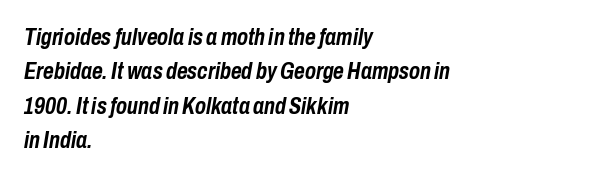
When letters slant like this, we call the style italic. Lines of text with bare space underneath. Strokes here are thick enough to call this a true bold. Characters follow at the spacing the type designer built in. Line spacing here is normal. A student would call this left alignment; a typographer would say flush left, rag right.
